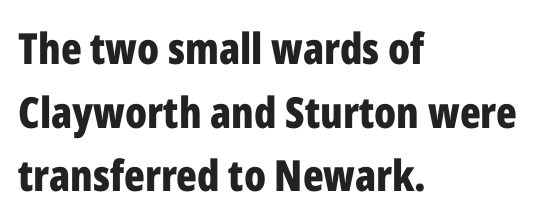
The image shows 43 px bold, condensed sans-serif type, upright; set left-aligned, normal line spacing (1.48x), normal letter spacing, not underlined; low stroke contrast and a medium x-height.
